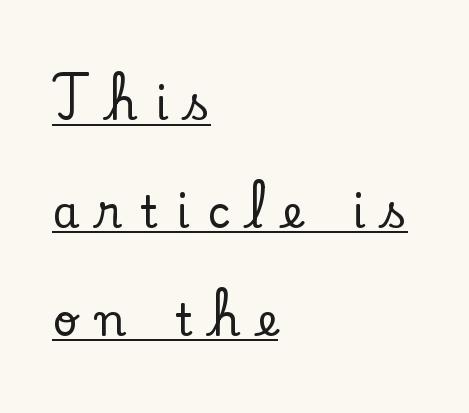
{"serif": "yes", "italic": "no", "width": "normal", "stroke_contrast": "low", "x_height": "small", "monospaced": "no", "underline": "yes", "align": "left", "line_spacing": "loose", "line_spacing_ratio": 2.45, "letter_spacing": "wide", "letter_spacing_em": 0.41, "glyph_px": 44}
